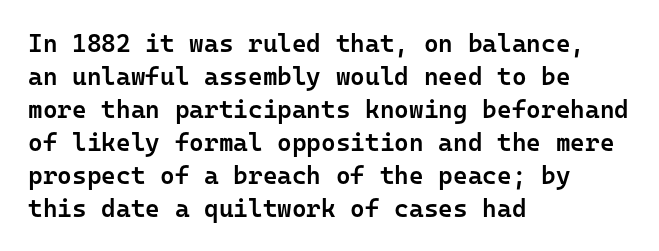
Q: Is the text bold? A: Semi-bold.
Q: Is the text italic (slanted)? A: No, it is upright.
Q: Is the text underlined? A: No.
Q: How is the paragraph aligned? A: Left-aligned.
Q: Is the spacing between letters normal or unusually wide? A: Normal.
Q: Is the spacing between lines tight, normal or loose? A: Normal.
